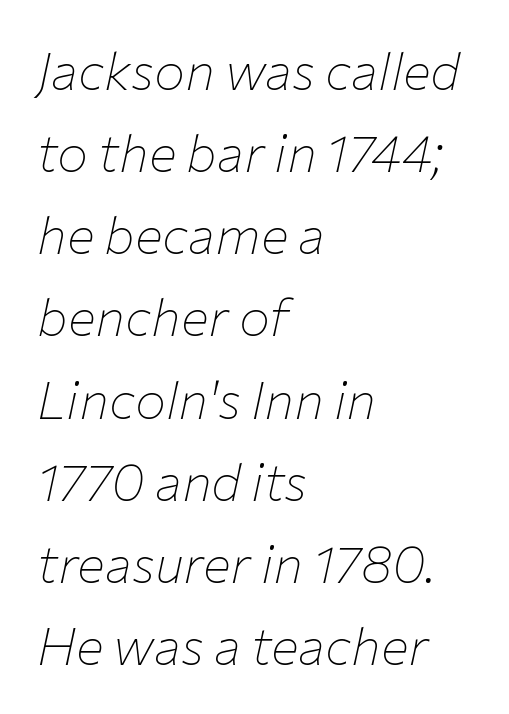
The image shows 52 px thin type, italic (leaning right); set left-aligned, normal line spacing (1.58x), normal letter spacing, not underlined; low stroke contrast and a medium x-height.
